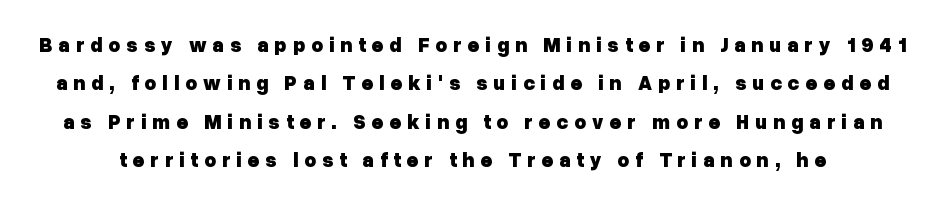
The image shows 20 px bold type, upright; set loose line spacing (1.92x), unusually wide letter spacing (+0.3 em), not underlined.
